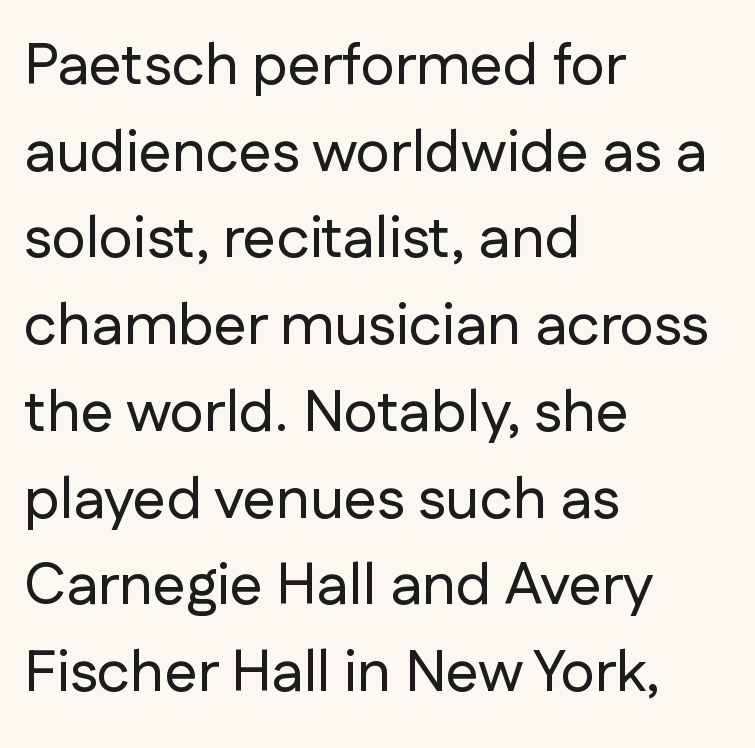
The image shows 59 px sans-serif type, upright; set left-aligned, normal line spacing (1.47x), normal letter spacing, not underlined; low stroke contrast and a medium x-height.
